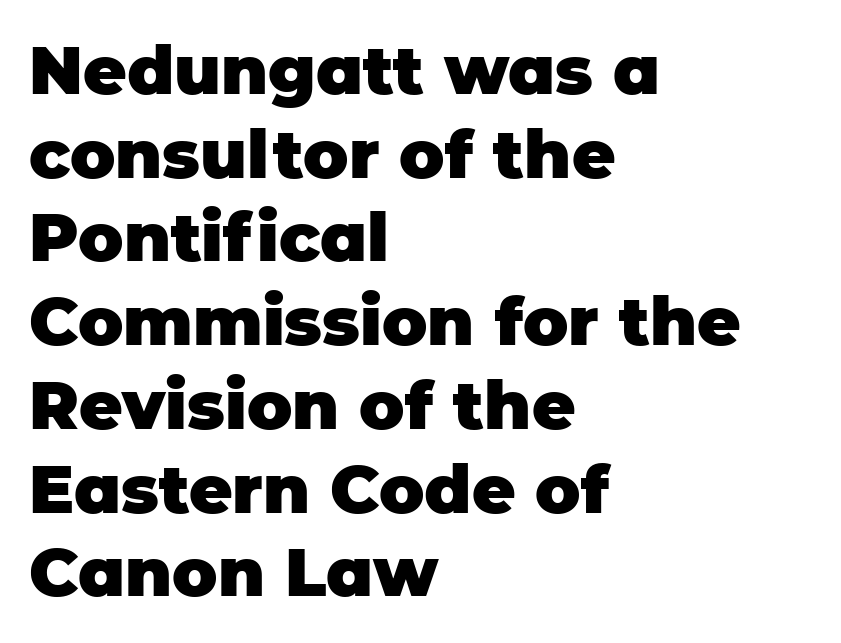
Q: Is the text bold? A: Yes.
Q: Is the text italic (slanted)? A: No, it is upright.
Q: Is the typeface a serif or a sans-serif typeface? A: Sans-serif.
Q: Is the text underlined? A: No.
Q: How is the paragraph aligned? A: Left-aligned.
Q: Is the spacing between letters normal or unusually wide? A: Normal.
Q: Is the spacing between lines tight, normal or loose? A: Normal.
Q: Width (condensed, normal, or wide)? A: Normal.
Q: Stroke contrast? A: Low.
Q: x-height? A: Large.
Q: Monospaced? A: No.
